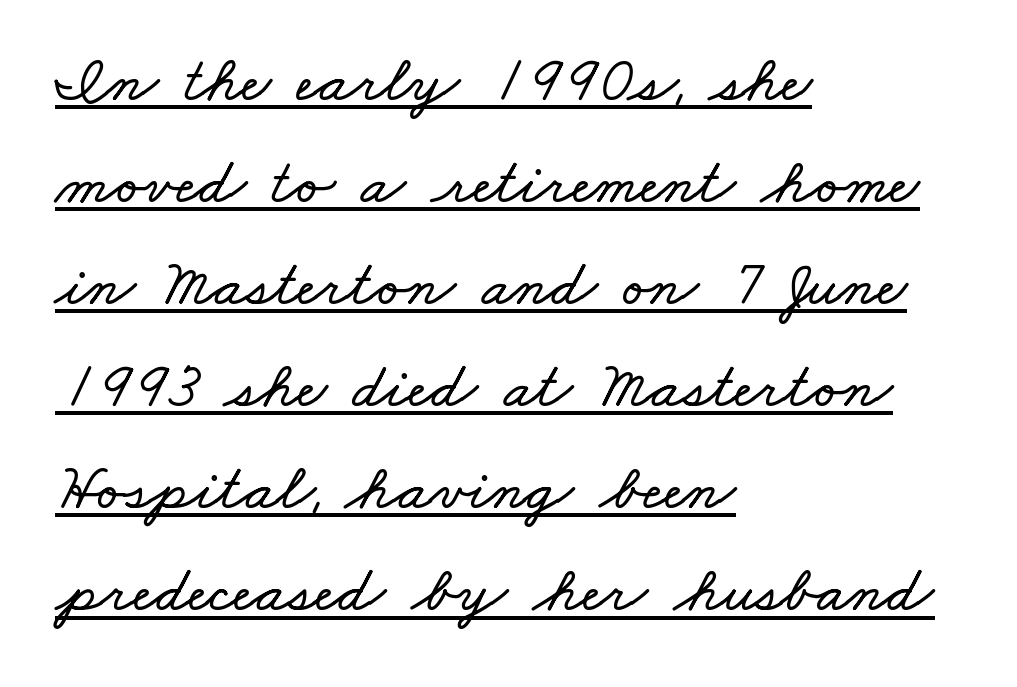
Q: Is the text underlined? A: Yes.
Q: How is the paragraph aligned? A: Left-aligned.
Q: Is the spacing between letters normal or unusually wide? A: Normal.
Q: Is the spacing between lines tight, normal or loose? A: Normal.
Q: Width (condensed, normal, or wide)? A: Wide.
Q: Stroke contrast? A: Low.
Q: x-height? A: Small.
Q: Monospaced? A: No.
